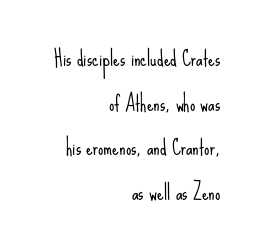
Q: Is the text bold? A: No.
Q: Is the text italic (slanted)? A: No, it is upright.
Q: Is the text underlined? A: No.
Q: How is the paragraph aligned? A: Right-aligned.
Q: Is the spacing between letters normal or unusually wide? A: Normal.
Q: Is the spacing between lines tight, normal or loose? A: Loose.
